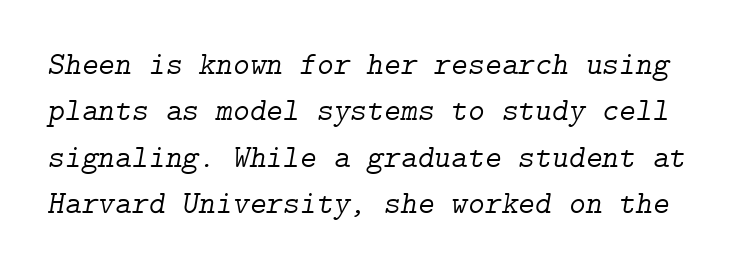
{"serif": "yes", "italic": "yes", "lean": "right", "slant_degrees": 9, "bold": "no", "weight": "light", "width": "normal", "stroke_contrast": "low", "x_height": "medium", "underline": "no", "line_spacing": "normal", "line_spacing_ratio": 1.45, "letter_spacing": "normal", "letter_spacing_em": 0.0, "glyph_px": 32}
